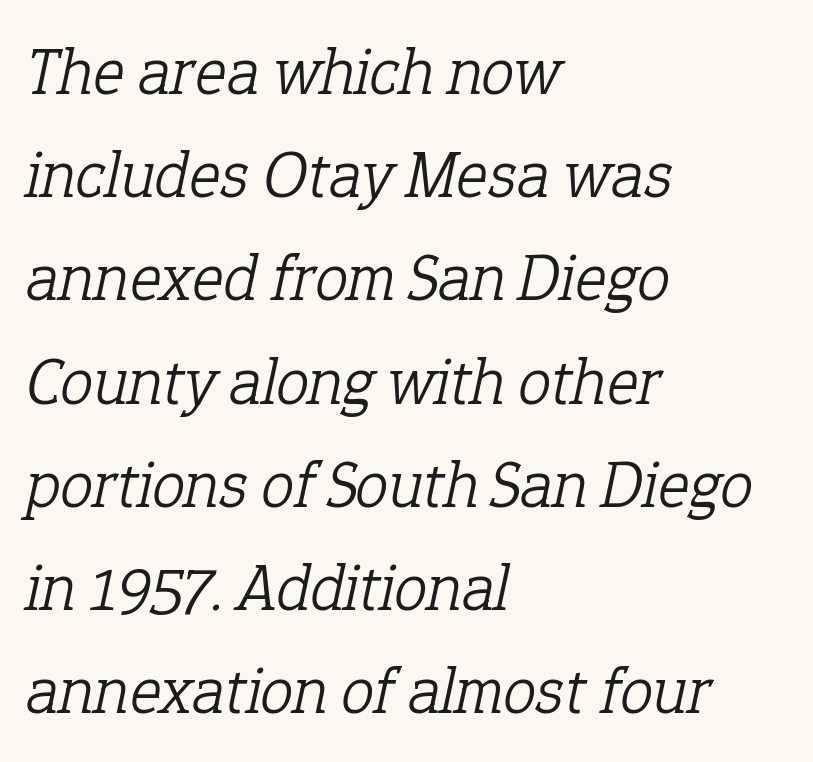
Q: Is the text bold? A: No.
Q: Is the text italic (slanted)? A: Yes, it leans right by about 12 degrees.
Q: Is the typeface a serif or a sans-serif typeface? A: Serif.
Q: Is the text underlined? A: No.
Q: How is the paragraph aligned? A: Left-aligned.
Q: Is the spacing between letters normal or unusually wide? A: Normal.
Q: Is the spacing between lines tight, normal or loose? A: Normal.
Q: Width (condensed, normal, or wide)? A: Normal.
Q: Stroke contrast? A: Low.
Q: x-height? A: Medium.
Q: Monospaced? A: No.
